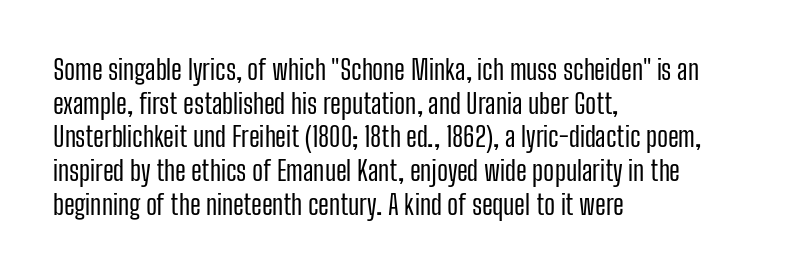
Q: Is the text bold? A: No.
Q: Is the text italic (slanted)? A: No, it is upright.
Q: Is the text underlined? A: No.
Q: How is the paragraph aligned? A: Left-aligned.
Q: Is the spacing between letters normal or unusually wide? A: Normal.
Q: Is the spacing between lines tight, normal or loose? A: Normal.
